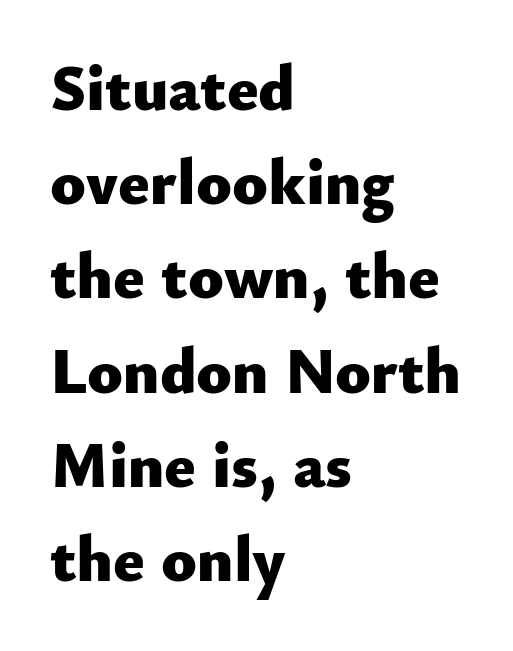
Q: Is the text bold? A: Yes.
Q: Is the text italic (slanted)? A: No, it is upright.
Q: Is the typeface a serif or a sans-serif typeface? A: Sans-serif.
Q: Is the text underlined? A: No.
Q: How is the paragraph aligned? A: Left-aligned.
Q: Is the spacing between letters normal or unusually wide? A: Normal.
Q: Is the spacing between lines tight, normal or loose? A: Normal.
Q: Width (condensed, normal, or wide)? A: Normal.
Q: Stroke contrast? A: Low.
Q: x-height? A: Small.
Q: Monospaced? A: No.
